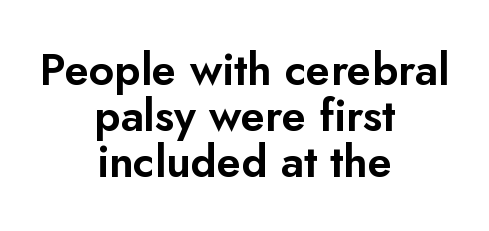
Q: Is the text italic (slanted)? A: No, it is upright.
Q: Is the typeface a serif or a sans-serif typeface? A: Sans-serif.
Q: Is the text underlined? A: No.
Q: How is the paragraph aligned? A: Centered.
Q: Is the spacing between letters normal or unusually wide? A: Normal.
Q: Is the spacing between lines tight, normal or loose? A: Tight.
Q: Width (condensed, normal, or wide)? A: Normal.
Q: Stroke contrast? A: Low.
Q: x-height? A: Small.
Q: Monospaced? A: No.
